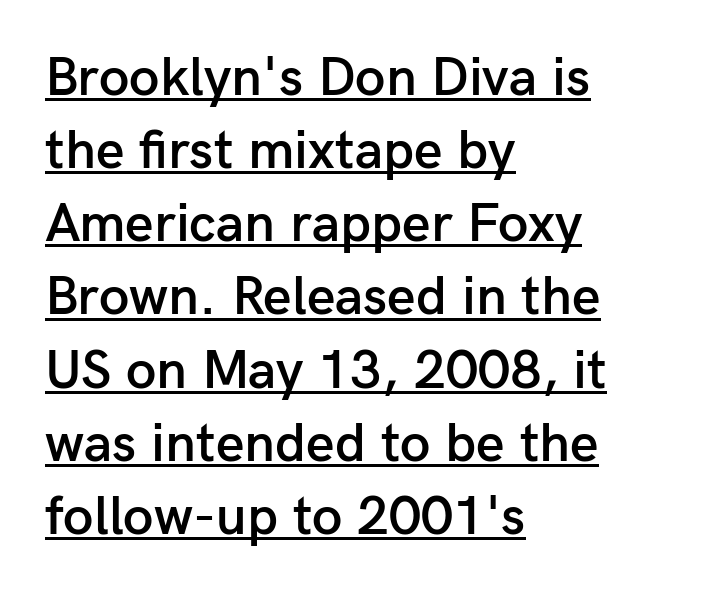
Q: Is the text bold? A: Semi-bold.
Q: Is the text italic (slanted)? A: No, it is upright.
Q: Is the typeface a serif or a sans-serif typeface? A: Sans-serif.
Q: Is the text underlined? A: Yes.
Q: How is the paragraph aligned? A: Left-aligned.
Q: Is the spacing between letters normal or unusually wide? A: Normal.
Q: Is the spacing between lines tight, normal or loose? A: Normal.
Q: Width (condensed, normal, or wide)? A: Normal.
Q: Stroke contrast? A: Low.
Q: x-height? A: Medium.
Q: Monospaced? A: No.
